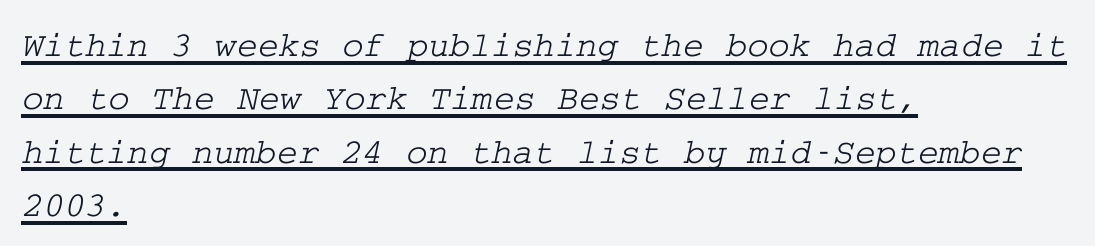
The image shows 36 px wide serif type; set left-aligned, normal line spacing (1.48x), normal letter spacing, underlined; low stroke contrast and a medium x-height.
